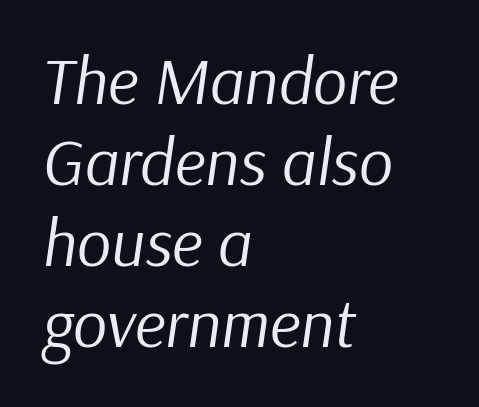
Q: Is the text bold? A: No.
Q: Is the text italic (slanted)? A: Yes, it leans right by about 9 degrees.
Q: Is the text underlined? A: No.
Q: How is the paragraph aligned? A: Left-aligned.
Q: Is the spacing between letters normal or unusually wide? A: Normal.
Q: Width (condensed, normal, or wide)? A: Normal.
Q: Stroke contrast? A: Low.
Q: x-height? A: Medium.
Q: Monospaced? A: No.
